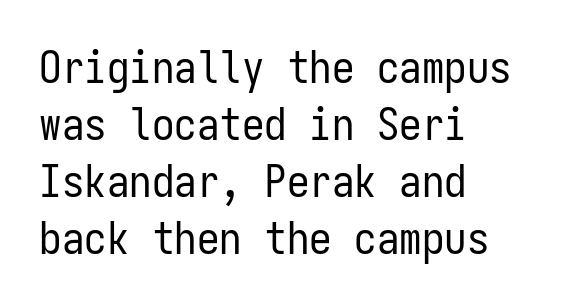
{"serif": "no", "italic": "no", "bold": "no", "weight": "regular", "width": "condensed", "stroke_contrast": "low", "x_height": "medium", "monospaced": "yes", "underline": "no", "align": "left", "line_spacing": "normal", "line_spacing_ratio": 1.27, "letter_spacing": "normal", "letter_spacing_em": 0.0, "glyph_px": 45}
